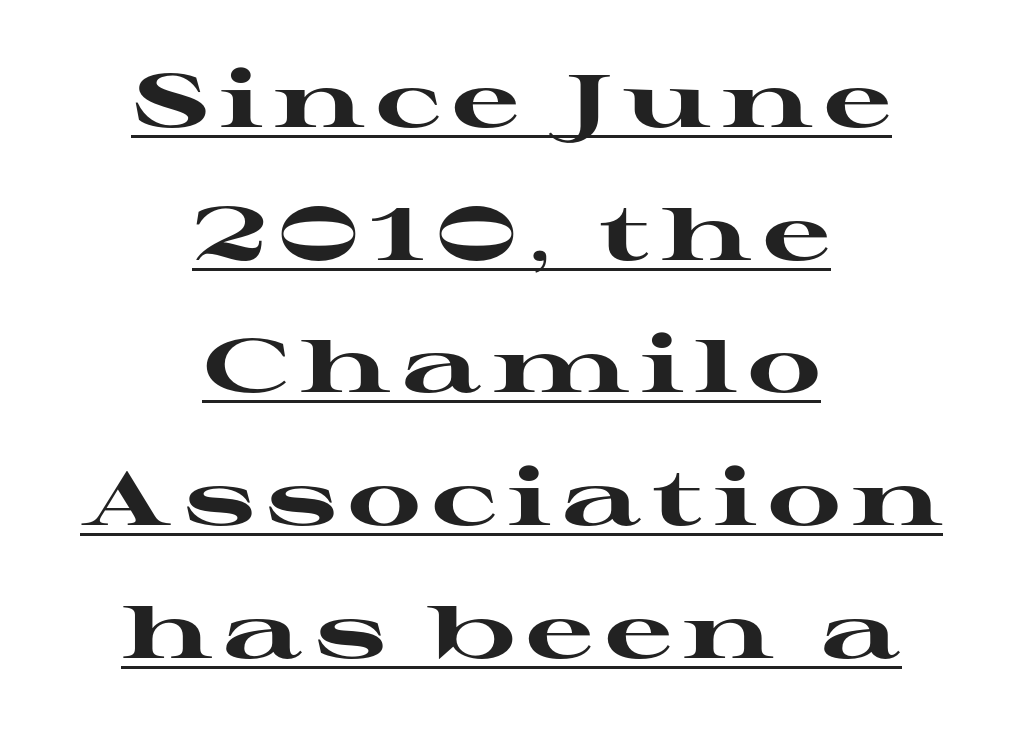
{"serif": "yes", "italic": "no", "bold": "yes", "weight": "heavy", "width": "wide", "stroke_contrast": "high", "x_height": "medium", "monospaced": "no", "underline": "yes", "align": "center", "line_spacing_ratio": 1.77, "glyph_px": 75}
